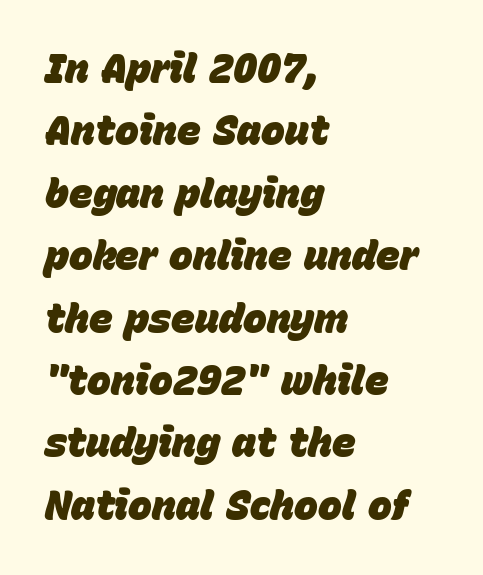
The image shows 40 px heavy type, italic (leaning right); set left-aligned, normal line spacing (1.56x), normal letter spacing, not underlined; low stroke contrast and a large x-height.
